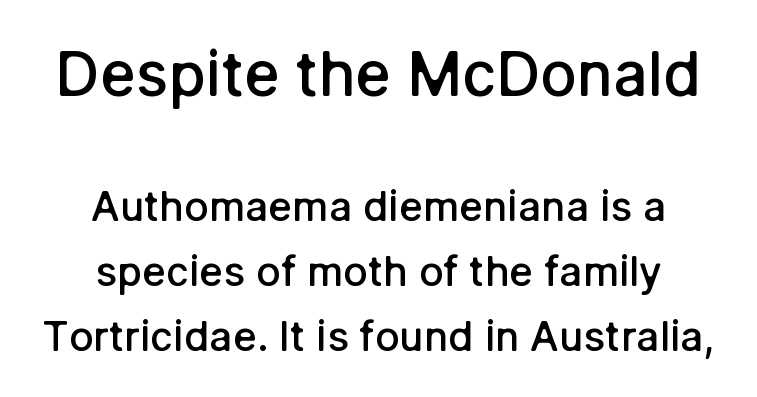
Q: Is the text bold? A: Semi-bold.
Q: Is the text italic (slanted)? A: No, it is upright.
Q: Is the typeface a serif or a sans-serif typeface? A: Sans-serif.
Q: Is the text underlined? A: No.
Q: How is the paragraph aligned? A: Centered.
Q: Is the spacing between letters normal or unusually wide? A: Normal.
Q: Is the spacing between lines tight, normal or loose? A: Normal.
Q: Which block of text is set in a larger size, the first (top) or the second (bottom)? A: The first (top) one.
Q: Width (condensed, normal, or wide)? A: Normal.
Q: Stroke contrast? A: Low.
Q: x-height? A: Medium.
Q: Monospaced? A: No.
